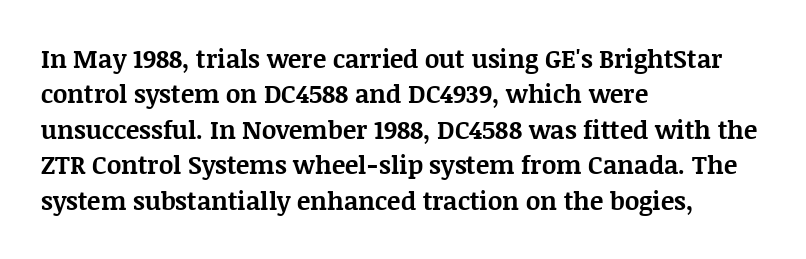
{"italic": "no", "bold": "yes", "underline": "no", "align": "left", "line_spacing": "normal", "line_spacing_ratio": 1.42, "letter_spacing": "normal", "letter_spacing_em": 0.0, "glyph_px": 25}
